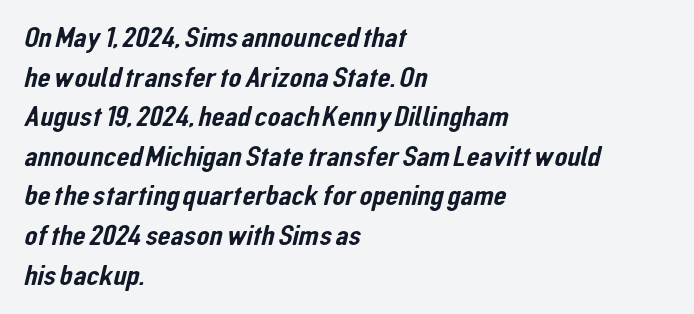
Q: Is the typeface a serif or a sans-serif typeface? A: Sans-serif.
Q: Is the text underlined? A: No.
Q: How is the paragraph aligned? A: Left-aligned.
Q: Is the spacing between letters normal or unusually wide? A: Normal.
Q: Is the spacing between lines tight, normal or loose? A: Normal.
Q: Width (condensed, normal, or wide)? A: Condensed.
Q: Stroke contrast? A: Low.
Q: x-height? A: Medium.
Q: Monospaced? A: No.
